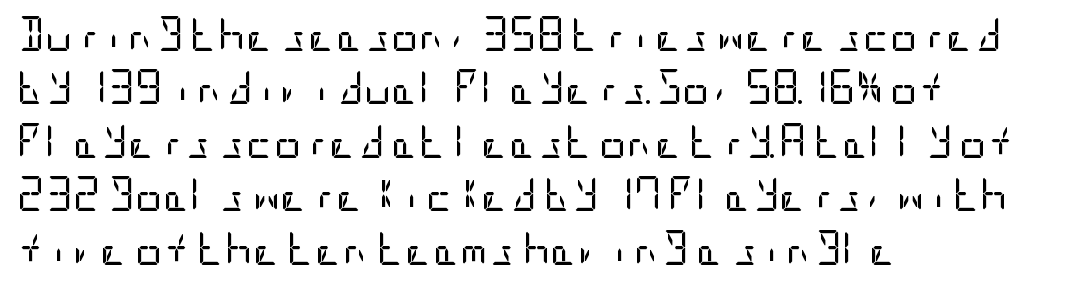
The image shows 34 px regular-weight, condensed sans-serif type, upright; set left-aligned, normal line spacing (1.57x), normal letter spacing, not underlined; low stroke contrast and a large x-height.
